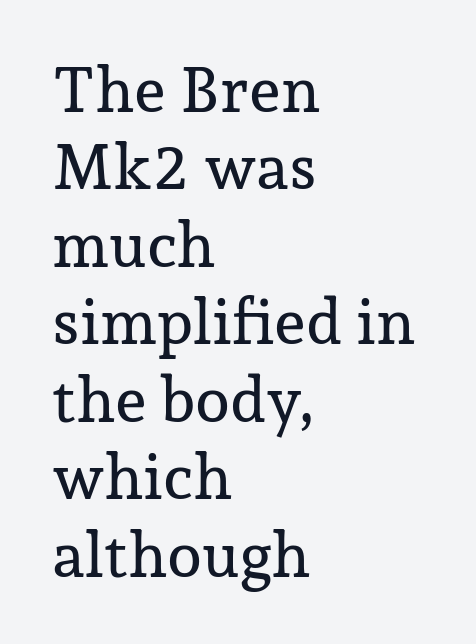
Q: Is the text italic (slanted)? A: No, it is upright.
Q: Is the typeface a serif or a sans-serif typeface? A: Serif.
Q: Is the text underlined? A: No.
Q: How is the paragraph aligned? A: Left-aligned.
Q: Is the spacing between letters normal or unusually wide? A: Normal.
Q: Width (condensed, normal, or wide)? A: Normal.
Q: Stroke contrast? A: Low.
Q: x-height? A: Medium.
Q: Monospaced? A: No.
